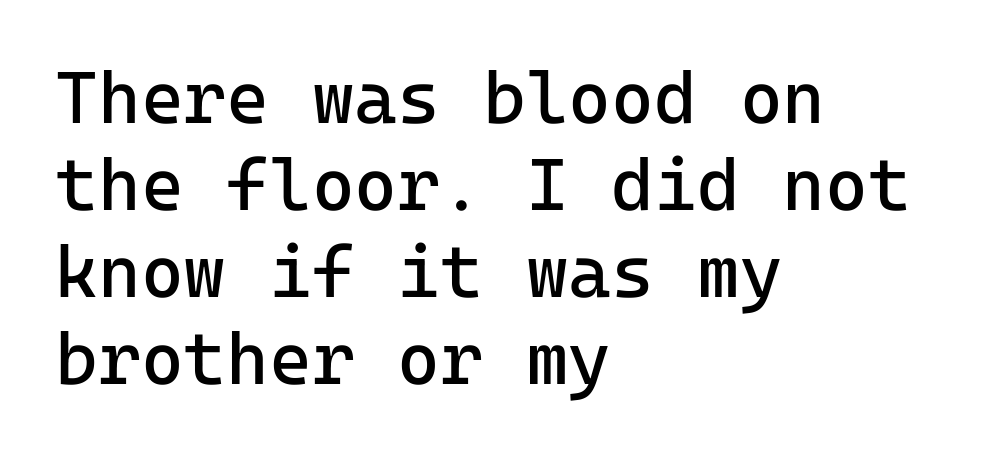
Q: Is the text bold? A: No.
Q: Is the text italic (slanted)? A: No, it is upright.
Q: Is the typeface a serif or a sans-serif typeface? A: Sans-serif.
Q: Is the text underlined? A: No.
Q: How is the paragraph aligned? A: Left-aligned.
Q: Is the spacing between letters normal or unusually wide? A: Normal.
Q: Width (condensed, normal, or wide)? A: Normal.
Q: Stroke contrast? A: Low.
Q: x-height? A: Medium.
Q: Monospaced? A: Yes.
